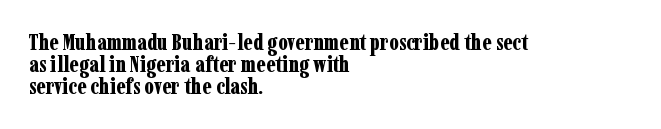
Q: Is the text bold? A: Yes.
Q: Is the text italic (slanted)? A: No, it is upright.
Q: Is the text underlined? A: No.
Q: How is the paragraph aligned? A: Left-aligned.
Q: Is the spacing between letters normal or unusually wide? A: Normal.
Q: Is the spacing between lines tight, normal or loose? A: Tight.
